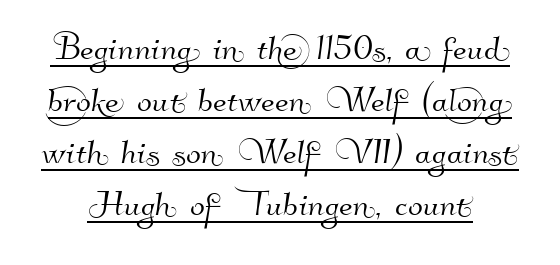
Q: Is the typeface a serif or a sans-serif typeface? A: Sans-serif.
Q: Is the text underlined? A: Yes.
Q: Is the spacing between letters normal or unusually wide? A: Normal.
Q: Width (condensed, normal, or wide)? A: Normal.
Q: Stroke contrast? A: High.
Q: x-height? A: Small.
Q: Monospaced? A: No.
